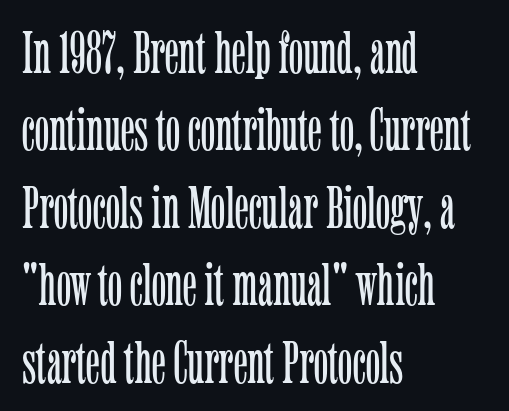
The image shows 60 px light, condensed serif type, upright; set left-aligned, normal line spacing (1.29x), normal letter spacing, not underlined; low stroke contrast and a medium x-height.
